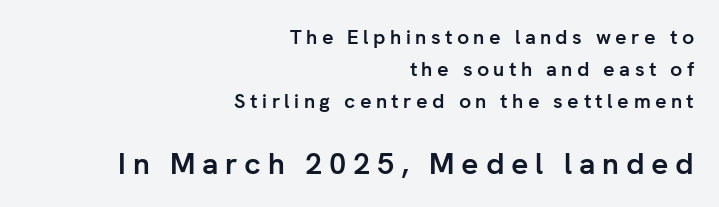
Q: Is the text bold? A: Yes.
Q: Is the text italic (slanted)? A: No, it is upright.
Q: Is the typeface a serif or a sans-serif typeface? A: Sans-serif.
Q: Is the text underlined? A: No.
Q: How is the paragraph aligned? A: Right-aligned.
Q: Is the spacing between letters normal or unusually wide? A: Unusually wide.
Q: Is the spacing between lines tight, normal or loose? A: Normal.
Q: Which block of text is set in a larger size, the first (top) or the second (bottom)? A: The second (bottom) one.
Q: Width (condensed, normal, or wide)? A: Normal.
Q: Stroke contrast? A: Low.
Q: x-height? A: Medium.
Q: Monospaced? A: No.
